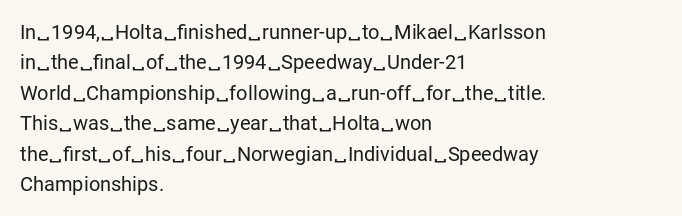
Q: Is the text bold? A: No.
Q: Is the text italic (slanted)? A: No, it is upright.
Q: Is the text underlined? A: No.
Q: How is the paragraph aligned? A: Left-aligned.
Q: Is the spacing between letters normal or unusually wide? A: Normal.
Q: Is the spacing between lines tight, normal or loose? A: Normal.
